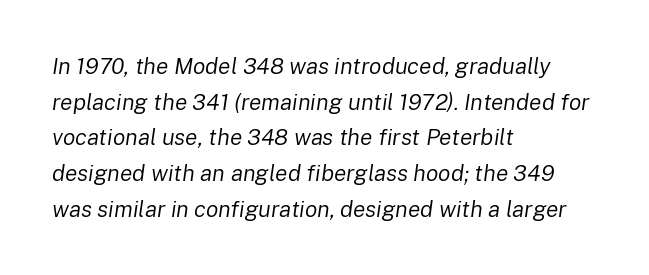
Honestly, the letter spacing is just normal — you wouldn't notice it. These glyphs show unthickened strokes, regular width or finer. All the whitespace from short lines collects on the right. Regular leading. Italic: yes, the glyphs are oblique.
